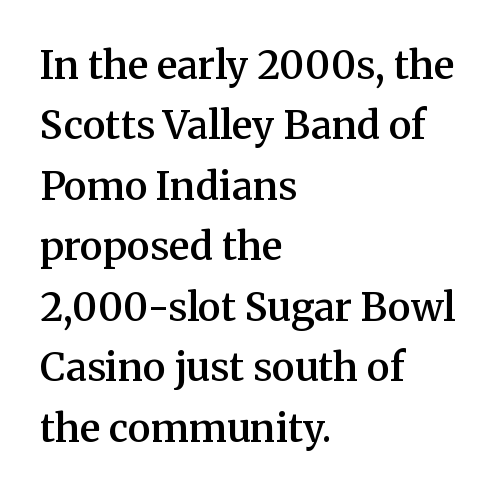
{"serif": "yes", "italic": "no", "bold": "semi", "weight": "semibold", "width": "normal", "stroke_contrast": "medium", "x_height": "medium", "monospaced": "no", "underline": "no", "align": "left", "line_spacing": "normal", "line_spacing_ratio": 1.55, "letter_spacing": "normal", "letter_spacing_em": 0.0, "glyph_px": 39}
